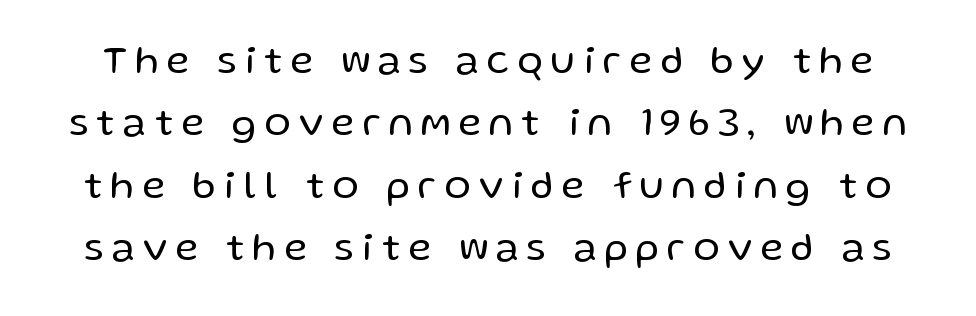
{"serif": "no", "italic": "no", "bold": "no", "weight": "regular", "width": "normal", "stroke_contrast": "low", "x_height": "medium", "monospaced": "no", "underline": "no", "line_spacing": "normal", "line_spacing_ratio": 1.6, "letter_spacing": "wide", "letter_spacing_em": 0.22, "glyph_px": 39}
